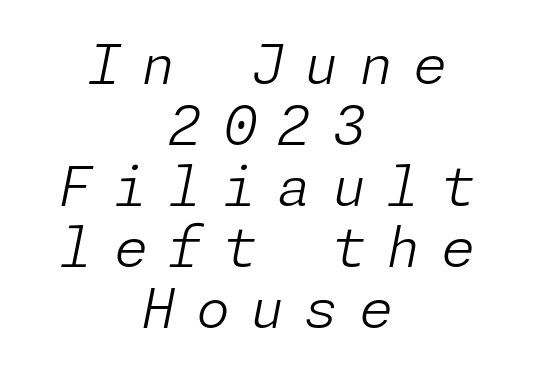
{"italic": "yes", "lean": "right", "slant_degrees": 11, "bold": "no", "weight": "light", "width": "normal", "stroke_contrast": "low", "x_height": "medium", "underline": "no", "align": "center", "line_spacing": "tight", "line_spacing_ratio": 1.11, "letter_spacing": "wide", "letter_spacing_em": 0.37, "glyph_px": 55}
